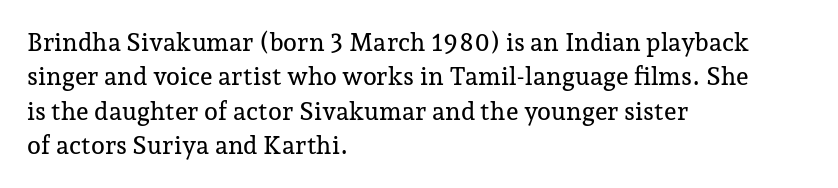
Q: Is the text italic (slanted)? A: No, it is upright.
Q: Is the text underlined? A: No.
Q: How is the paragraph aligned? A: Left-aligned.
Q: Is the spacing between letters normal or unusually wide? A: Normal.
Q: Is the spacing between lines tight, normal or loose? A: Normal.
